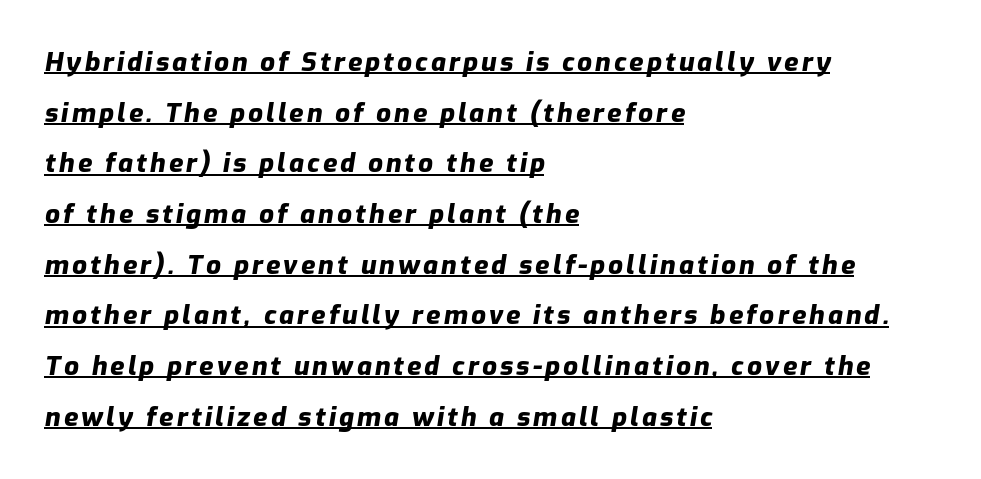
Q: Is the text bold? A: Yes.
Q: Is the text italic (slanted)? A: Yes, it leans right by about 9 degrees.
Q: Is the text underlined? A: Yes.
Q: How is the paragraph aligned? A: Left-aligned.
Q: Is the spacing between lines tight, normal or loose? A: Loose.
